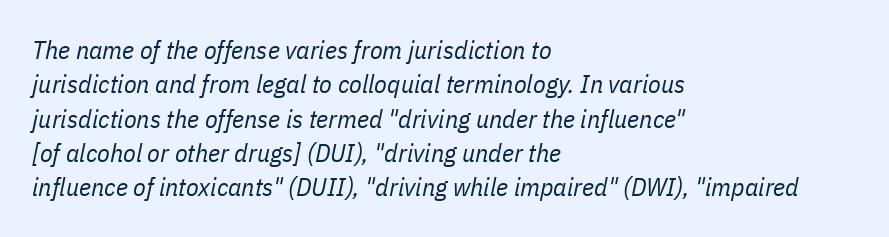
Q: Is the text bold? A: No.
Q: Is the text italic (slanted)? A: Yes, it leans right by about 11 degrees.
Q: Is the text underlined? A: No.
Q: How is the paragraph aligned? A: Left-aligned.
Q: Is the spacing between letters normal or unusually wide? A: Normal.
Q: Is the spacing between lines tight, normal or loose? A: Normal.
